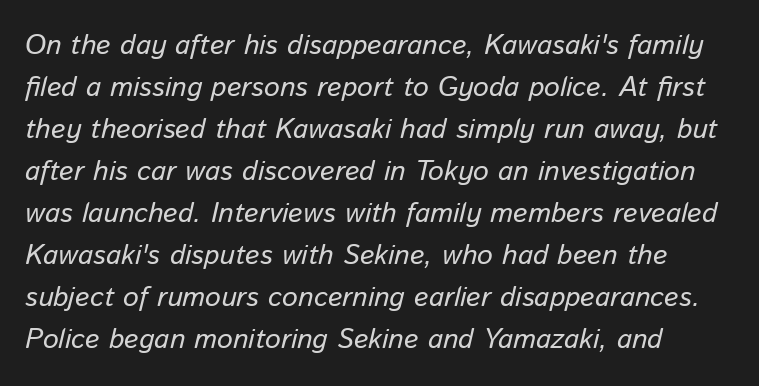
{"italic": "yes", "lean": "right", "slant_degrees": 13, "bold": "no", "weight": "regular", "width": "normal", "stroke_contrast": "low", "x_height": "medium", "monospaced": "no", "underline": "no", "align": "left", "line_spacing": "normal", "line_spacing_ratio": 1.5, "letter_spacing": "normal", "letter_spacing_em": 0.0, "glyph_px": 28}
